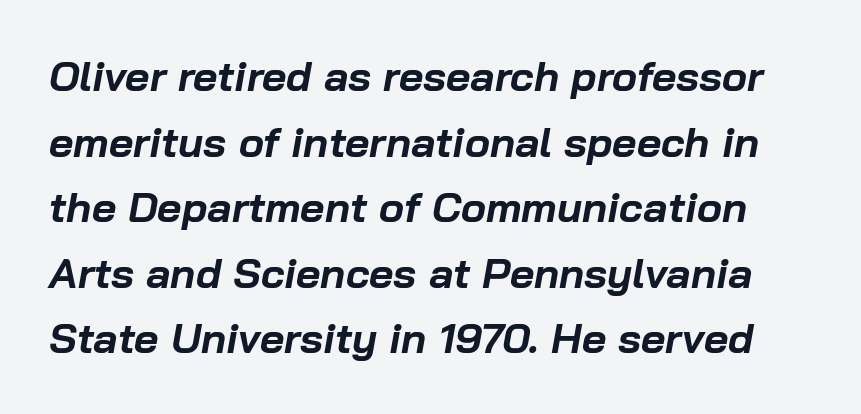
The passage shown has conventional tracking throughout. The face used here has the dense, thick strokes of a bold. The passage shown is not underscored anywhere. A typesetter would call this proportional, since set widths differ per character. Notice how descenders clear the ascenders below comfortably — that's standard leading.
